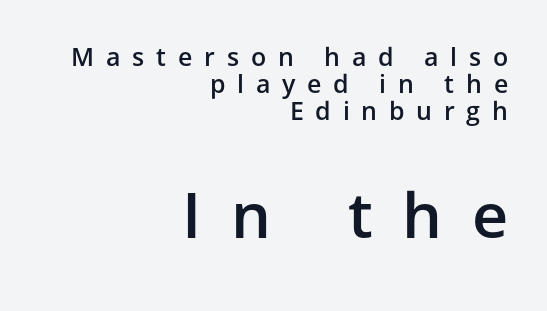
This sample uses an upright cut, with every glyph sitting square on the baseline. The following chunk of copy outweighs the initial chunk in type size. The lines are packed closely together with very little leading. Firm but not heavy-handed strokes: this text is semibold. Tracking here is generous; glyphs stand well apart from one another. Reading down the block, your eye finds every line finishing at a fixed right position.
